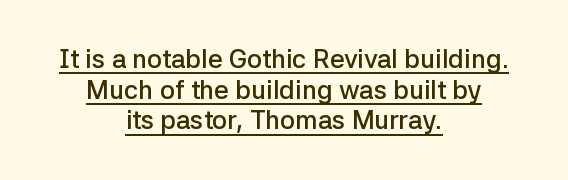
Compared with an ordinary text face, these strokes are moderately heavier — a semibold. This rendering leaves character spacing at its baseline value. Unlike italic type, these characters show no tilt at all. Beneath each row of characters lies a ruled line. The lines in this sample share a center point and differ in where they start and stop.
